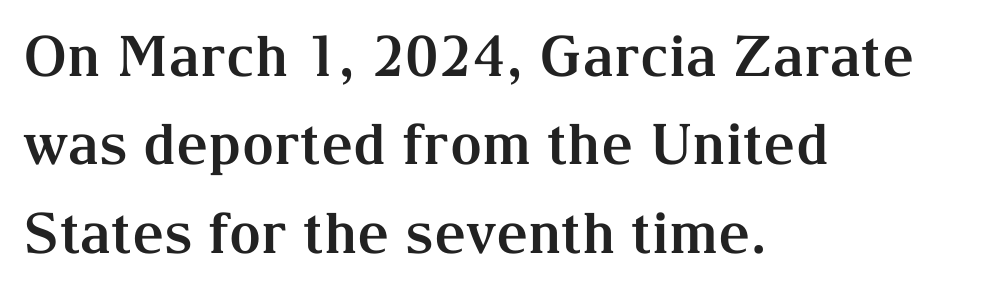
The specimen reads as upright at a glance. This block has exactly the height ordinary leading produces. Inter-character spacing is left at the font's built-in metrics. Think of a printed novel: that variable character pitch is what you see here.
